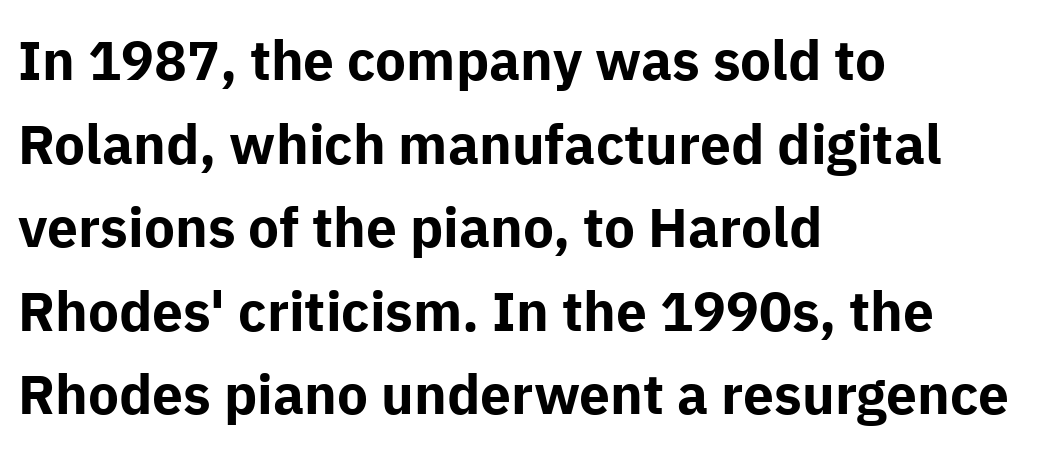
Layout note: lines flush left. Beneath every word, the page is bare. You'd pick this weight for a headline — it's a proper bold. Every stem runs plumb, perpendicular to the baseline.
